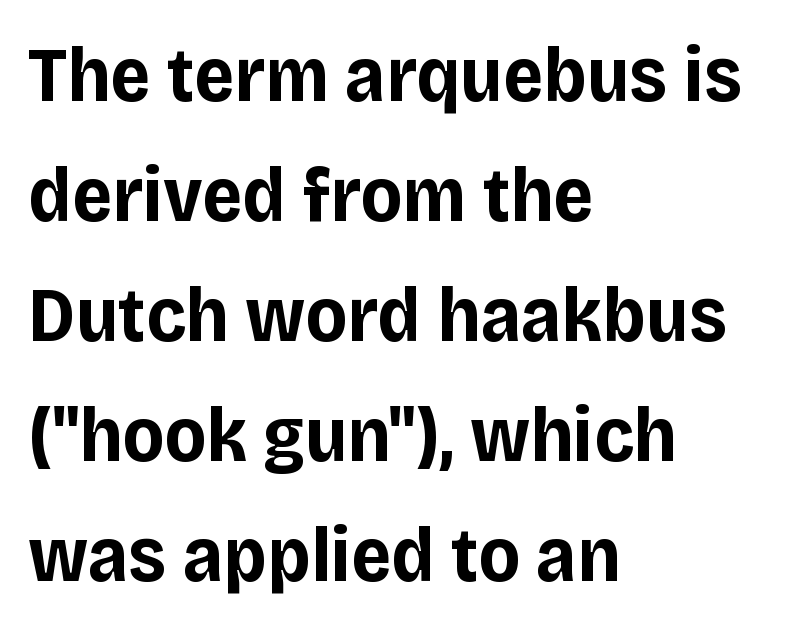
Character widths vary here, with narrow letters taking less room than wide ones. Spacing between characters is what you'd get straight out of the box. Designer's note — italics off, roman on. Letterform terminals end flat and unadorned throughout the passage.
